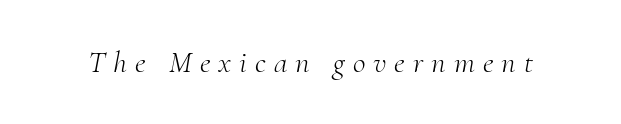
{"serif": "yes", "italic": "yes", "lean": "right", "slant_degrees": 10, "bold": "no", "weight": "light", "width": "normal", "stroke_contrast": "medium", "x_height": "small", "monospaced": "no", "underline": "no", "letter_spacing": "wide", "letter_spacing_em": 0.26, "glyph_px": 31}
